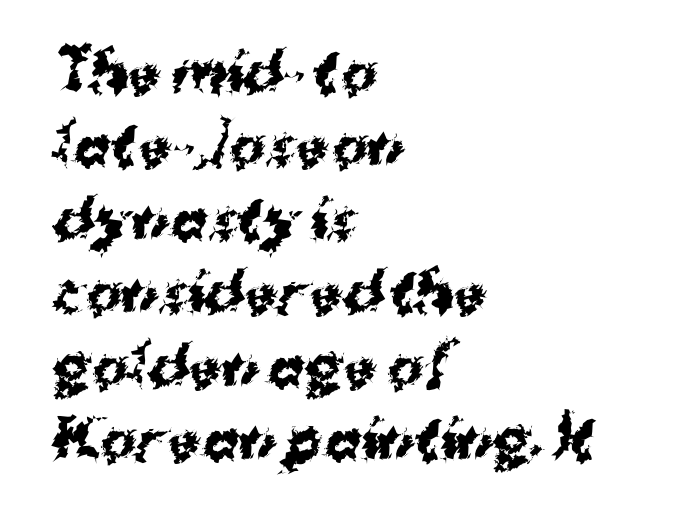
{"serif": "no", "bold": "yes", "weight": "bold", "width": "normal", "stroke_contrast": "medium", "x_height": "medium", "monospaced": "no", "underline": "no", "align": "left", "line_spacing": "normal", "line_spacing_ratio": 1.36, "letter_spacing": "normal", "letter_spacing_em": 0.0, "glyph_px": 54}
